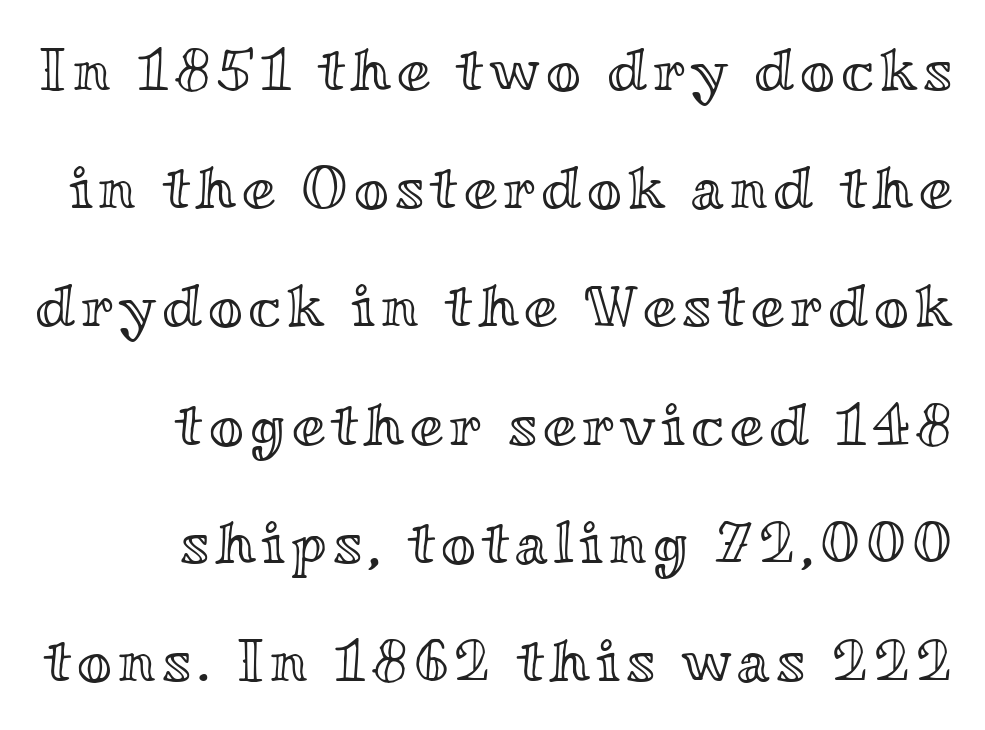
Does the leading feel generous? Absolutely, it's lavish. No italicization has been applied; the sample stays upright. Character widths vary here, with narrow letters taking less room than wide ones. Unmarked baselines from the first word to the last. Caption: multi-line text, flush right, ragged left.
